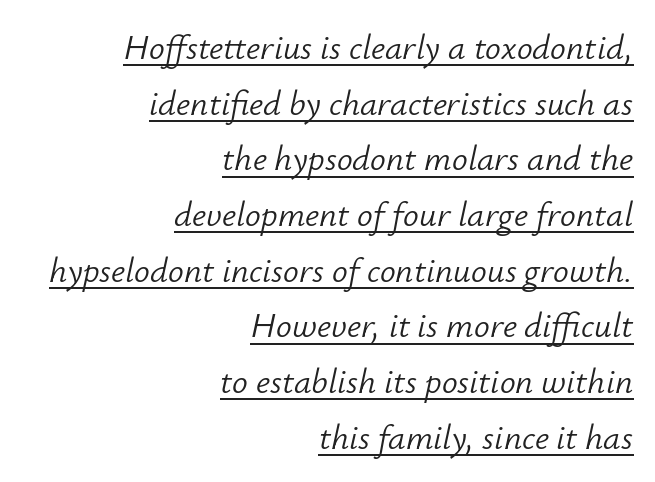
The characters are drawn with everyday or finer stroke widths. Line ends are locked; line starts wander. Baseline-to-baseline distance is the conventional proportion of letter height. You could not count columns in this text — the font is proportionally spaced. Somebody hit Ctrl+U on this one — the words are underlined.
